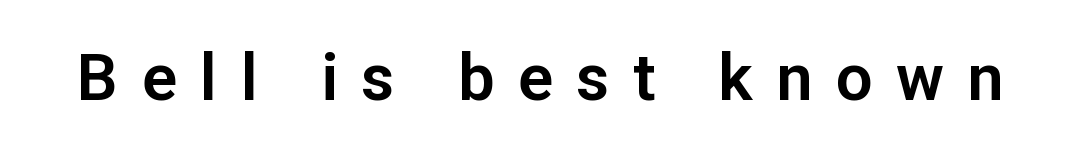
Display-style spreading of the glyphs; the letterfit is very open. Unlike italic type, these characters show no tilt at all. Spacing verdict: proportional, widths tailored to each character. Unmarked baselines from the first word to the last. To sum up the face: it is a sans, with no serifs.
